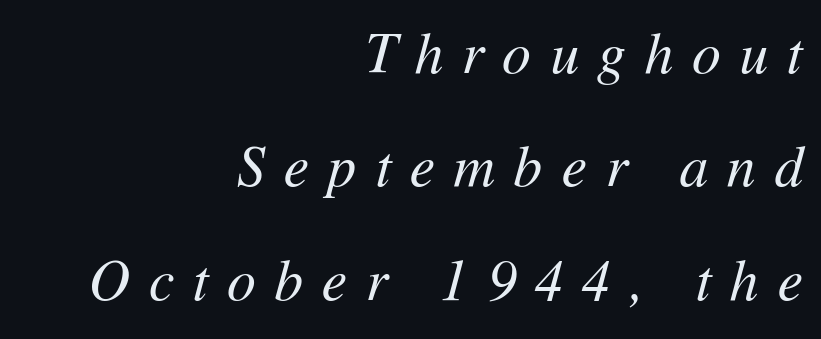
The image shows 57 px regular-weight type, italic (leaning right); set right-aligned, loose line spacing (1.99x), unusually wide letter spacing (+0.33 em), not underlined; medium stroke contrast and a medium x-height.
